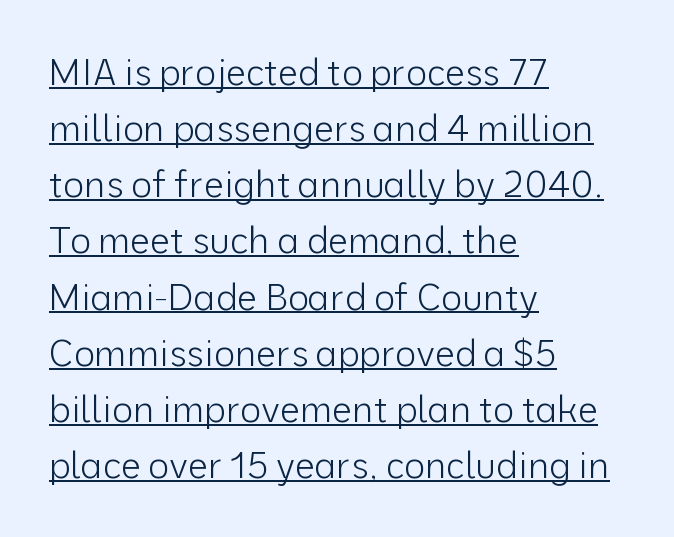
Characters follow at the spacing the type designer built in. A student would call this left alignment; a typographer would say flush left, rag right. Quick note: not italic, upright. Compared with a typical body face, this is equally light or lighter still. The typesetter has applied underlining to the passage shown.
